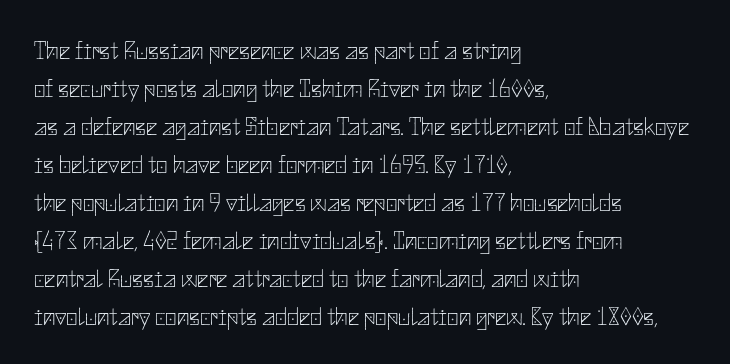
The image shows 25 px text type, upright; set left-aligned, normal line spacing (1.52x), normal letter spacing, not underlined.
